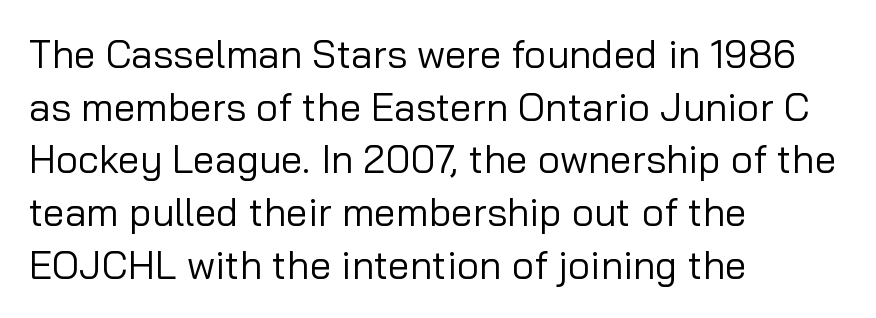
Is this a fixed-width face? No — the glyphs have proportional, varying widths. Regarding serifs, this sample does without them. Quick note: underline off. Ordinary non-slanted type is in use.
